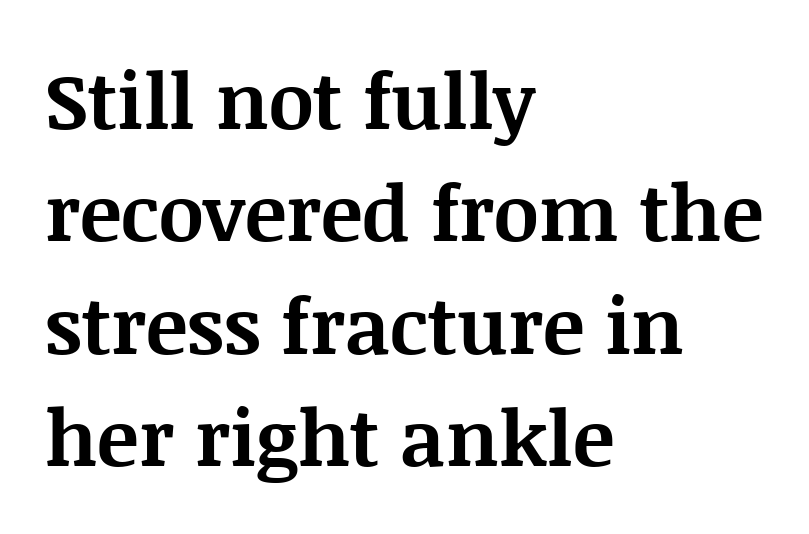
Q: Is the text bold? A: Yes.
Q: Is the text italic (slanted)? A: No, it is upright.
Q: Is the typeface a serif or a sans-serif typeface? A: Serif.
Q: Is the text underlined? A: No.
Q: How is the paragraph aligned? A: Left-aligned.
Q: Is the spacing between letters normal or unusually wide? A: Normal.
Q: Is the spacing between lines tight, normal or loose? A: Normal.
Q: Width (condensed, normal, or wide)? A: Normal.
Q: Stroke contrast? A: Medium.
Q: x-height? A: Large.
Q: Monospaced? A: No.
